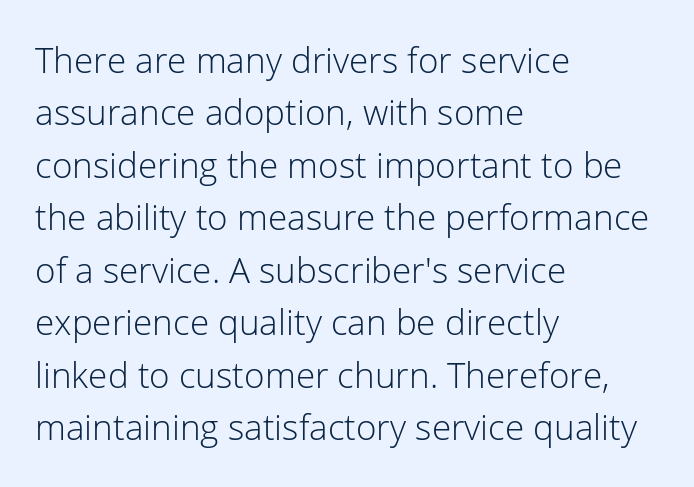
The image shows 35 px light sans-serif type, upright; set left-aligned, normal line spacing (1.5x), normal letter spacing, not underlined; low stroke contrast and a medium x-height.
